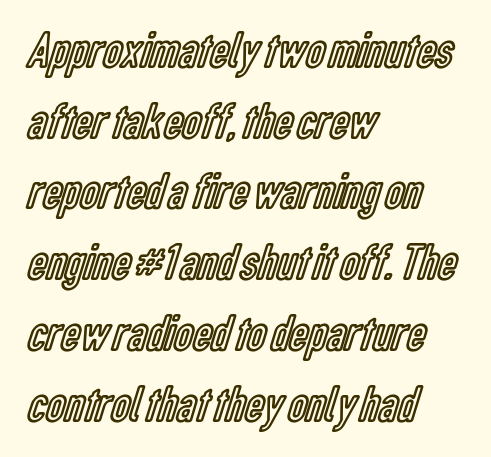
The image shows 52 px condensed type; set left-aligned, normal line spacing (1.36x), normal letter spacing, not underlined; a medium x-height.
